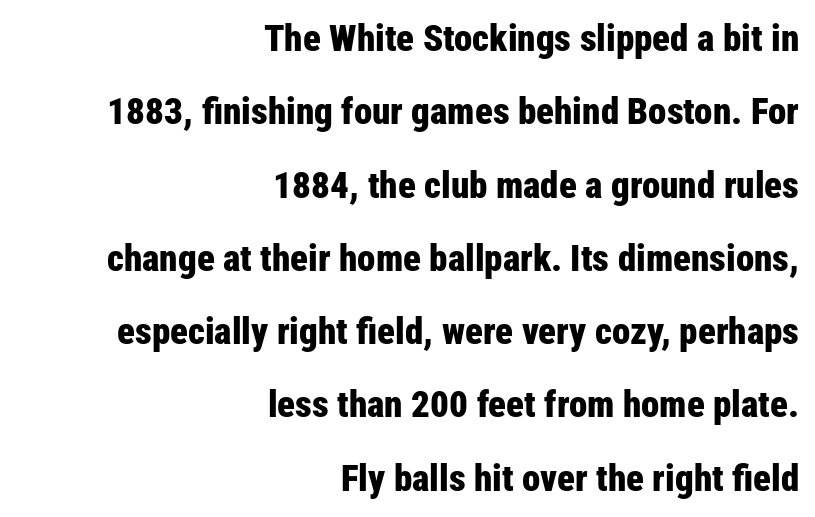
Does extra space separate the letters? No, they use regular spacing. The axis of the letterforms is exactly vertical. This is sans-serif lettering, the kind often seen on screens and signage. Type without underlining.
